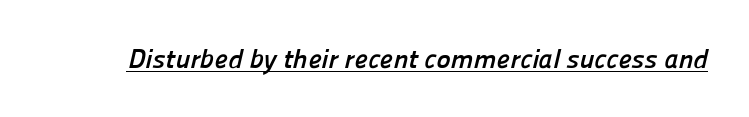
Between one letter and the next there's only the usual sliver of space. This rendering features underlined lettering. The characters look thick and weighty, a clear bold.
